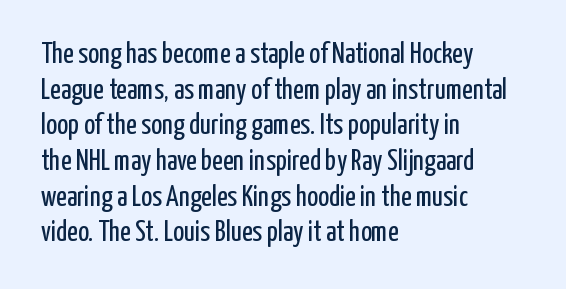
A classic flush-left, rag-right setting is used for this passage. The type is set solid horizontally, with unmodified tracking. Nobody drew a line under any word here. Do the characters align in a grid? No, the font is proportional.
